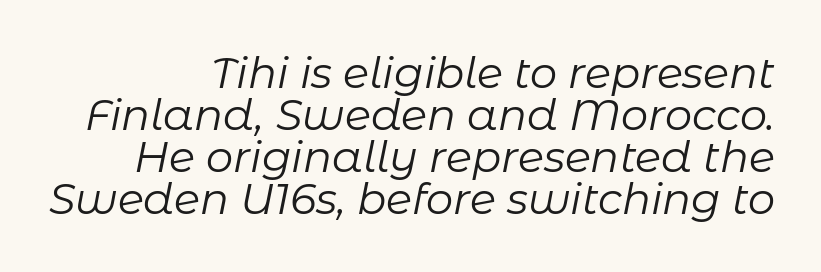
Q: Is the text bold? A: No.
Q: Is the text italic (slanted)? A: Yes, it leans right by about 11 degrees.
Q: Is the text underlined? A: No.
Q: How is the paragraph aligned? A: Right-aligned.
Q: Is the spacing between letters normal or unusually wide? A: Normal.
Q: Is the spacing between lines tight, normal or loose? A: Tight.
Q: Width (condensed, normal, or wide)? A: Normal.
Q: Stroke contrast? A: Low.
Q: x-height? A: Medium.
Q: Monospaced? A: No.
